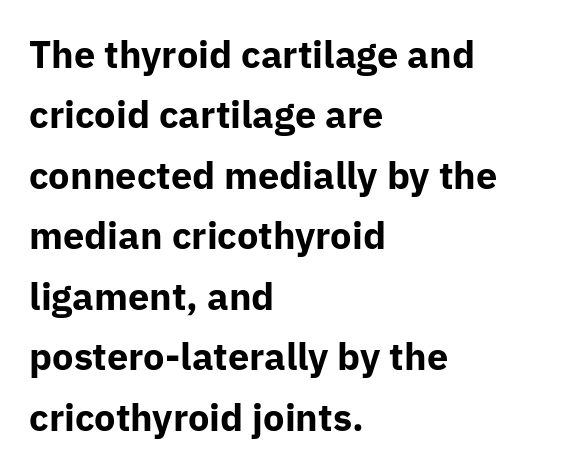
The image shows 38 px bold sans-serif type, upright; set left-aligned, normal line spacing (1.59x), normal letter spacing, not underlined; low stroke contrast and a medium x-height.
